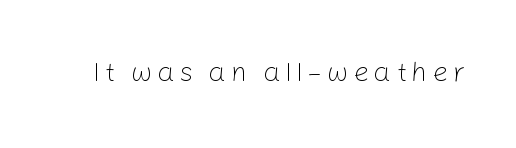
Q: Is the text bold? A: No.
Q: Is the text italic (slanted)? A: No, it is upright.
Q: Is the typeface a serif or a sans-serif typeface? A: Sans-serif.
Q: Is the text underlined? A: No.
Q: Width (condensed, normal, or wide)? A: Normal.
Q: Stroke contrast? A: Low.
Q: x-height? A: Medium.
Q: Monospaced? A: No.
